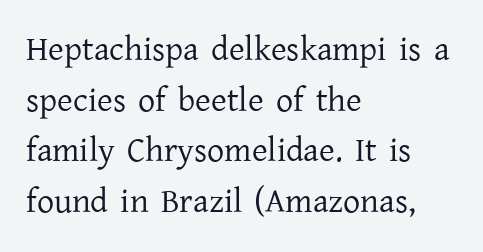
The typography opts for an upright posture over an oblique one. Character widths vary here, with narrow letters taking less room than wide ones. Typeset ragged right — the left edge is the straight one. Has an underline been added? It has not. The space between consecutive lines is moderate.
